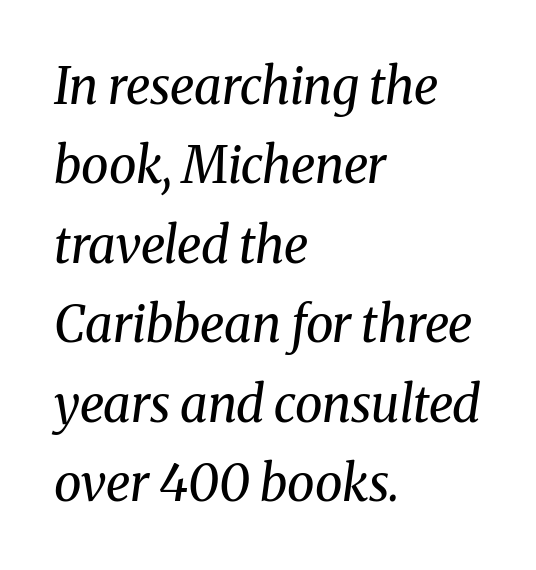
{"serif": "yes", "italic": "yes", "lean": "right", "slant_degrees": 8, "bold": "no", "weight": "regular", "width": "normal", "stroke_contrast": "medium", "x_height": "medium", "monospaced": "no", "underline": "no", "align": "left", "line_spacing": "normal", "line_spacing_ratio": 1.59, "letter_spacing": "normal", "letter_spacing_em": 0.0, "glyph_px": 50}
